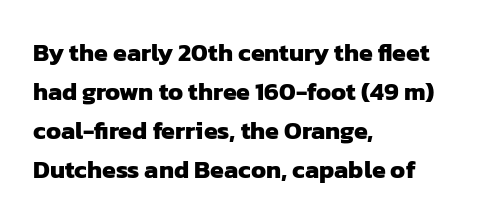
The image shows 25 px bold type; set left-aligned, normal line spacing (1.56x), normal letter spacing, not underlined.
